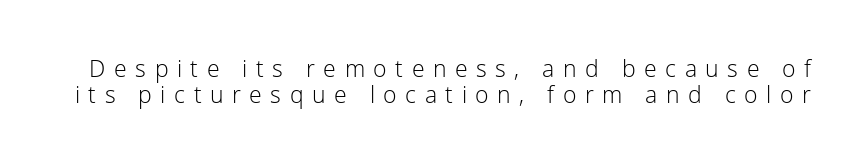
The image shows 23 px text type, upright; set tight line spacing (1.15x), unusually wide letter spacing (+0.37 em), not underlined.
